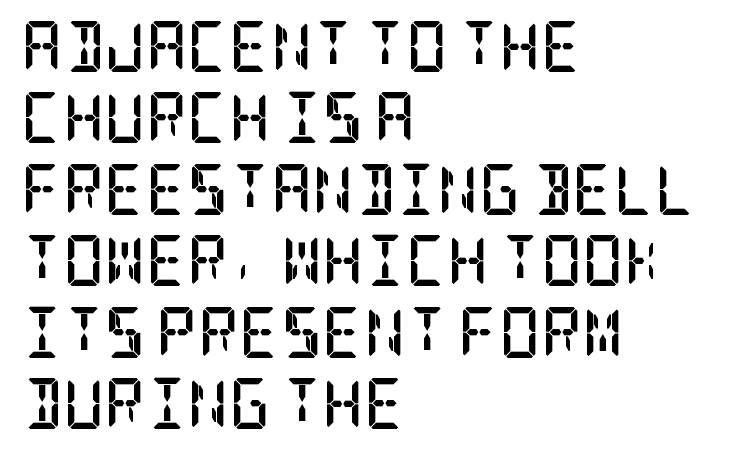
{"serif": "yes", "italic": "no", "bold": "yes", "weight": "semibold", "width": "condensed", "stroke_contrast": "low", "x_height": "large", "underline": "no", "align": "left", "line_spacing": "normal", "line_spacing_ratio": 1.4, "letter_spacing": "normal", "letter_spacing_em": 0.0, "glyph_px": 51}
